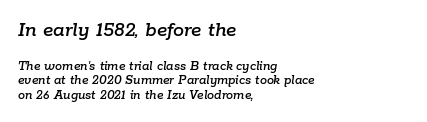
Each line starts at the same left margin while the right side varies. A clean baseline with only descenders dipping below it. What stands out about the letter spacing? Nothing — it is the standard amount. Whoever set this chose condensed vertical rhythm over breathing room. Is the lower block the larger one? No — the upper block carries the bigger type.
